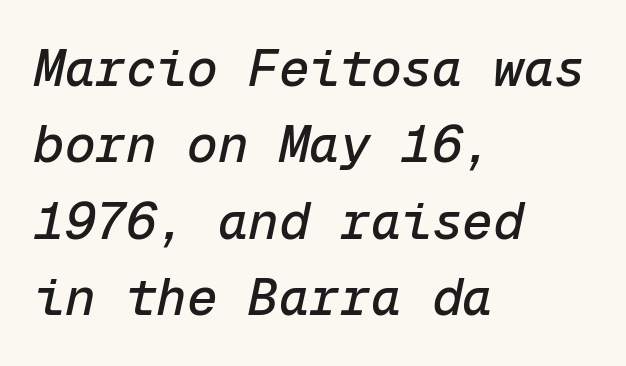
The image shows 51 px text type, italic (leaning right), monospaced; set left-aligned, normal line spacing (1.5x), normal letter spacing, not underlined; low stroke contrast and a medium x-height.
